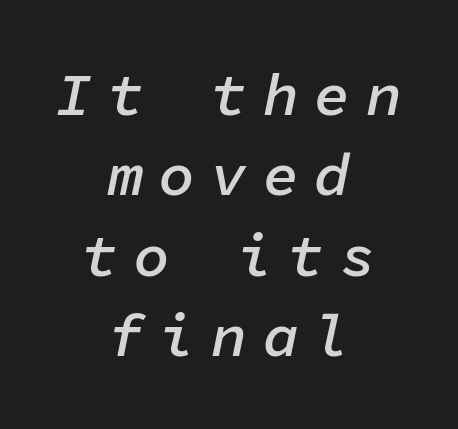
Evenly set lines give the paragraph a standard silhouette. One-word summary of the alignment: center. Slant detected: the letters are inclined. Looks like terminal output: every glyph gets an equal slot. The rendering inserts visible extra space after every character. A clean baseline with only descenders dipping below it.
